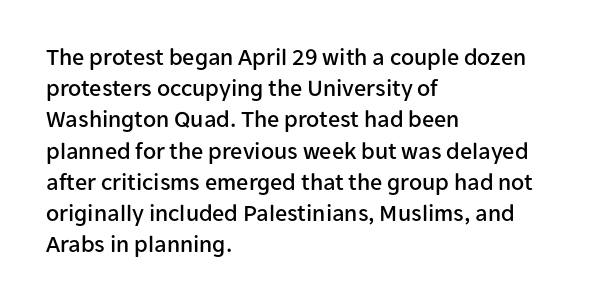
{"italic": "no", "underline": "no", "align": "left", "line_spacing": "normal", "line_spacing_ratio": 1.3, "letter_spacing": "normal", "letter_spacing_em": 0.0, "glyph_px": 24}
